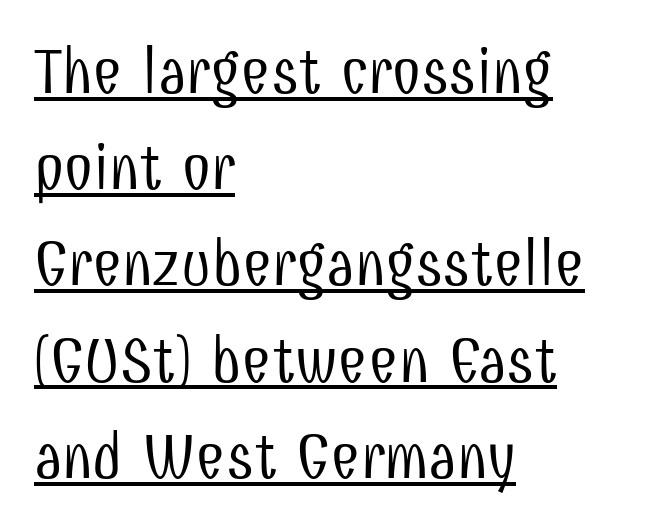
The image shows 65 px light, condensed sans-serif type, upright; set left-aligned, normal line spacing (1.48x), normal letter spacing, underlined; low stroke contrast and a medium x-height.
